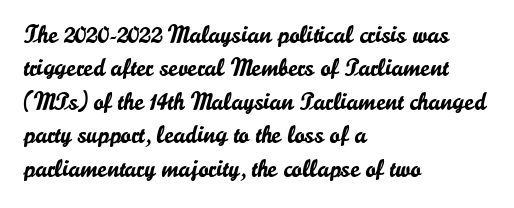
{"underline": "no", "align": "left", "line_spacing": "normal", "line_spacing_ratio": 1.34, "letter_spacing": "normal", "letter_spacing_em": 0.0, "glyph_px": 25}
